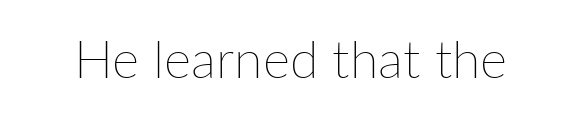
Q: Is the text bold? A: No.
Q: Is the text italic (slanted)? A: No, it is upright.
Q: Is the text underlined? A: No.
Q: Is the spacing between letters normal or unusually wide? A: Normal.
Q: Width (condensed, normal, or wide)? A: Normal.
Q: Stroke contrast? A: Low.
Q: x-height? A: Medium.
Q: Monospaced? A: No.
